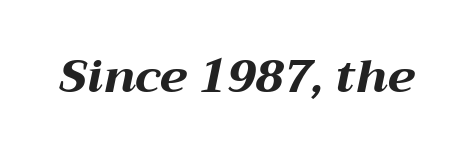
{"italic": "yes", "lean": "right", "slant_degrees": 12, "bold": "yes", "weight": "bold", "width": "wide", "stroke_contrast": "medium", "x_height": "medium", "monospaced": "no", "underline": "no", "letter_spacing": "normal", "letter_spacing_em": 0.0, "glyph_px": 46}
